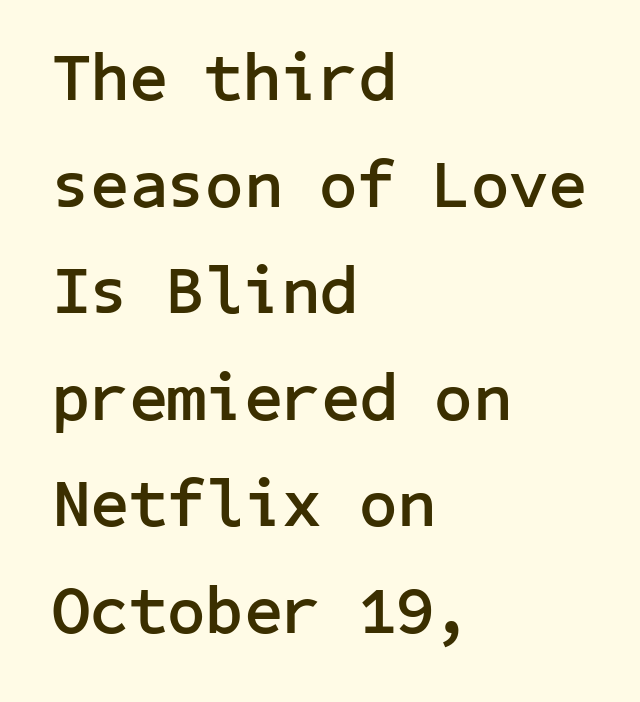
The image shows 67 px semibold sans-serif type, upright; set left-aligned, normal line spacing (1.59x), normal letter spacing, not underlined; low stroke contrast and a medium x-height.
